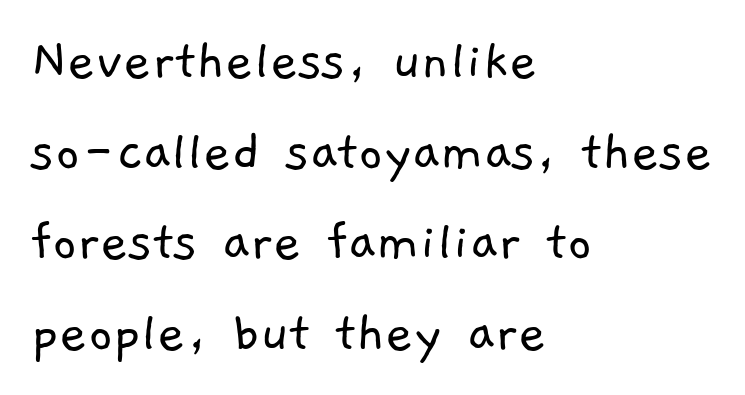
The image shows 60 px light sans-serif type; set left-aligned, normal line spacing (1.51x), normal letter spacing, not underlined; low stroke contrast and a medium x-height.
